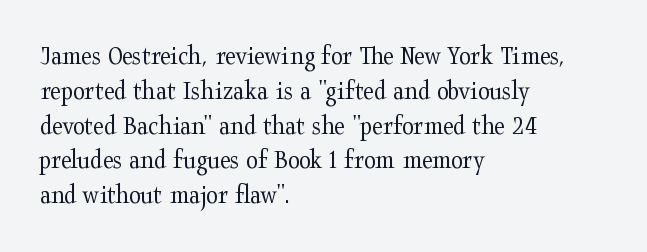
The image shows 27 px text type, upright; set left-aligned, normal line spacing (1.29x), normal letter spacing, not underlined.
